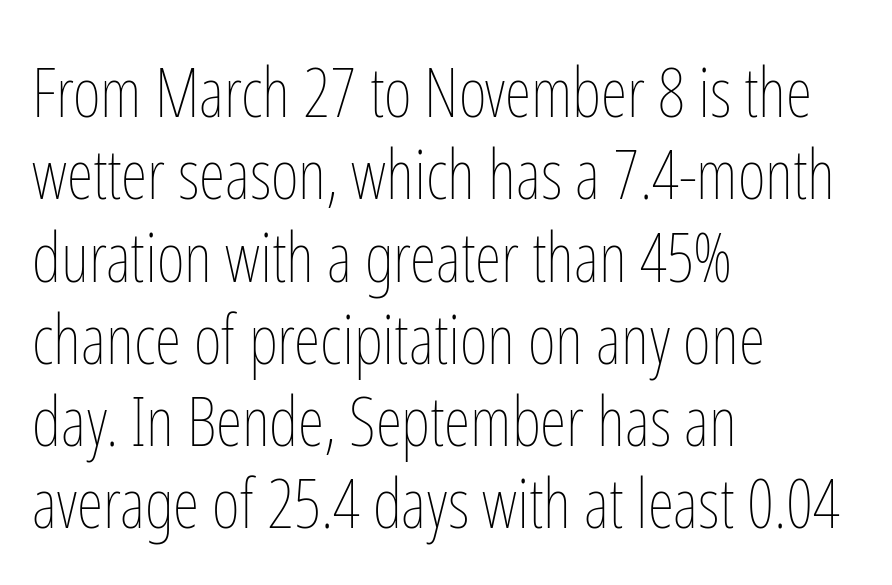
The tracking reads as untouched default to a designer's eye. The space beneath each line is pristine and unruled. Horizontal alignment here is leftward, the default for most running prose. Do the letters lean? They stand straight. The letters advance in unequal steps, a hallmark of proportional type. Vertical stems look standard width or narrower in stroke.
